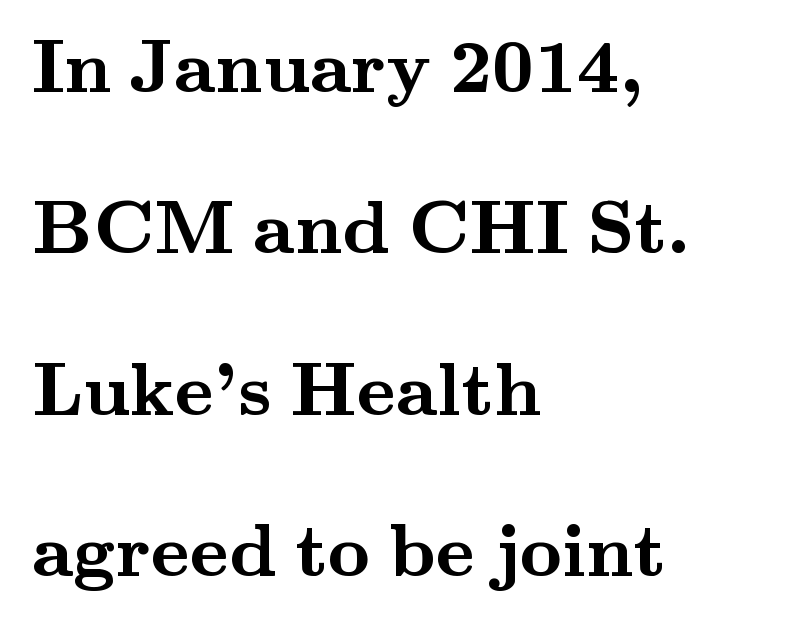
The image shows 74 px semibold, wide serif type, upright; set left-aligned, loose line spacing (2.18x), normal letter spacing, not underlined; medium stroke contrast and a small x-height.
